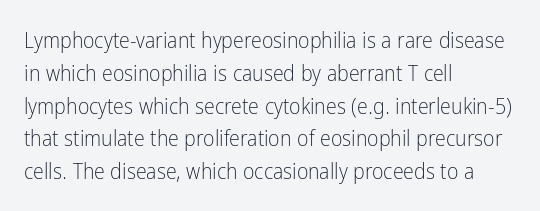
Descender tails drop into unmarked territory. Vertically, the passage feels balanced, rows spaced as you'd expect. The typesetter chose a ragged-right arrangement here. The typography opts for an upright posture over an oblique one. The rendering keeps characters at their native spacing. Stroke mass is kept to a normal reading level or below.
